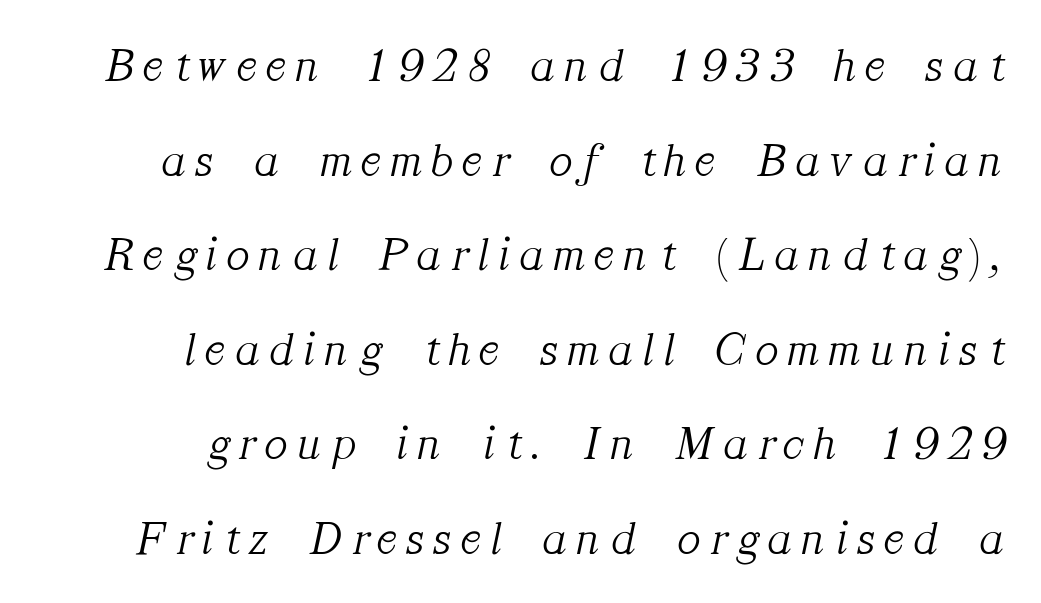
The image shows 48 px light serif type, italic (leaning right); set right-aligned, loose line spacing (1.97x), unusually wide letter spacing (+0.22 em), not underlined; medium stroke contrast and a medium x-height.
